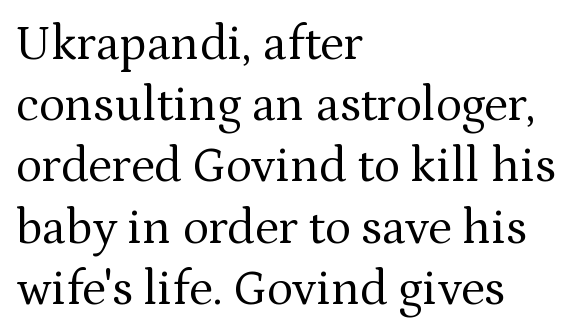
{"serif": "yes", "italic": "no", "bold": "no", "weight": "regular", "width": "normal", "stroke_contrast": "medium", "x_height": "medium", "monospaced": "no", "underline": "no", "align": "left", "line_spacing": "normal", "line_spacing_ratio": 1.25, "letter_spacing": "normal", "letter_spacing_em": 0.0, "glyph_px": 49}
